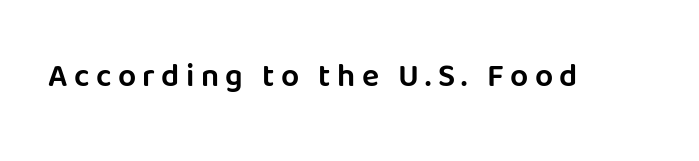
The image shows 32 px sans-serif type, upright; set unusually wide letter spacing (+0.2 em), not underlined; low stroke contrast and a large x-height.
